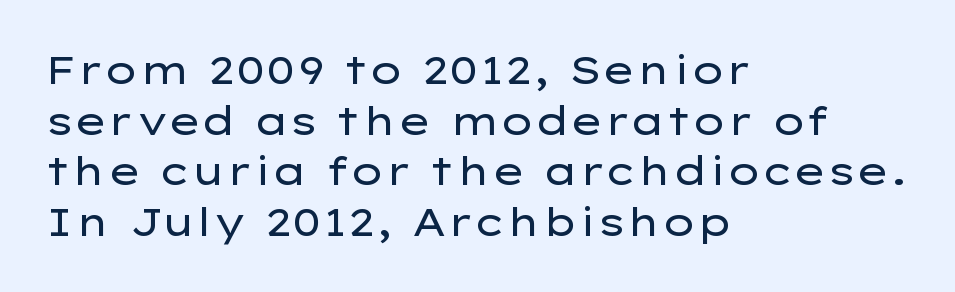
No word sits above an underline. The type family on display is of the sans-serif kind. Looks like regular typesetting: each glyph gets only the width it needs. Ascenders rise straight up at ninety degrees.
